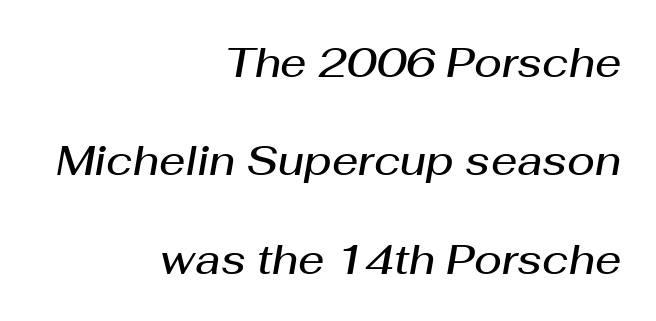
The image shows 41 px semibold type, italic (leaning right); set right-aligned, loose line spacing (2.4x), normal letter spacing, not underlined; medium stroke contrast and a medium x-height.
